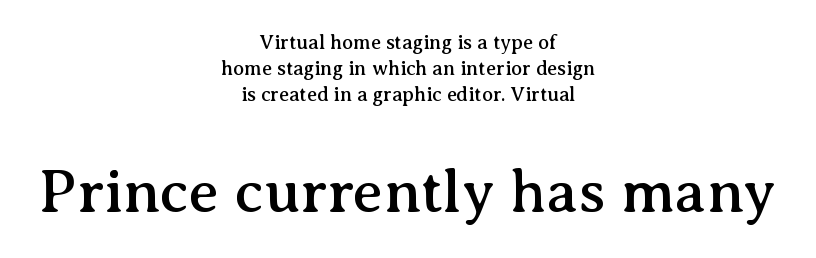
Q: Is the text italic (slanted)? A: No, it is upright.
Q: Is the typeface a serif or a sans-serif typeface? A: Serif.
Q: Is the text underlined? A: No.
Q: How is the paragraph aligned? A: Centered.
Q: Is the spacing between letters normal or unusually wide? A: Normal.
Q: Is the spacing between lines tight, normal or loose? A: Normal.
Q: Which block of text is set in a larger size, the first (top) or the second (bottom)? A: The second (bottom) one.
Q: Width (condensed, normal, or wide)? A: Normal.
Q: Stroke contrast? A: Medium.
Q: x-height? A: Medium.
Q: Monospaced? A: No.
